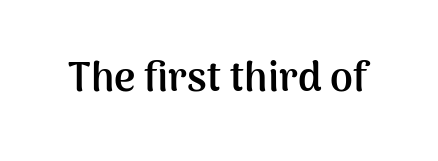
{"serif": "no", "italic": "no", "bold": "yes", "weight": "semibold", "width": "normal", "stroke_contrast": "medium", "x_height": "medium", "monospaced": "no", "underline": "no", "letter_spacing": "normal", "letter_spacing_em": 0.0, "glyph_px": 41}
